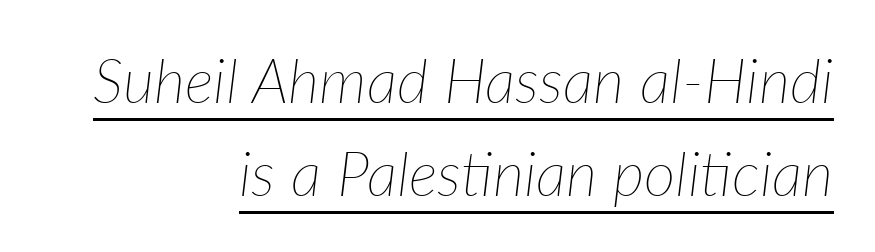
Proportional: the letters do not fall into vertical columns. Leading: standard. The face used here has a pronounced slope to its letters. Is the type heavy? It reads as light-to-regular instead.
